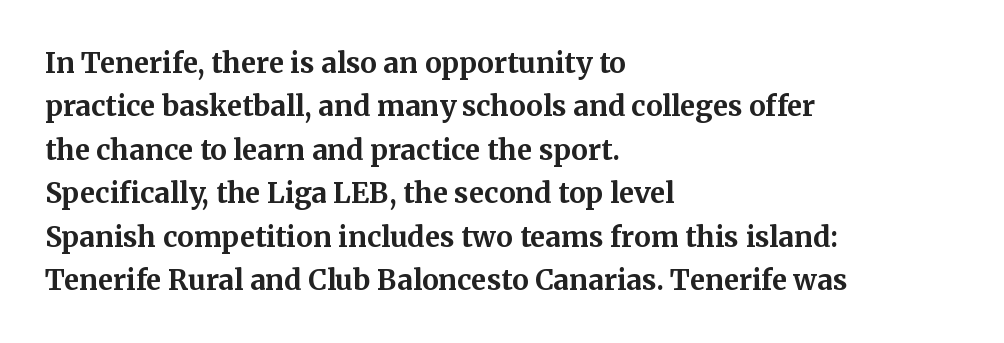
The image shows 28 px bold serif type, upright; set left-aligned, normal line spacing (1.55x), normal letter spacing, not underlined; medium stroke contrast and a medium x-height.
